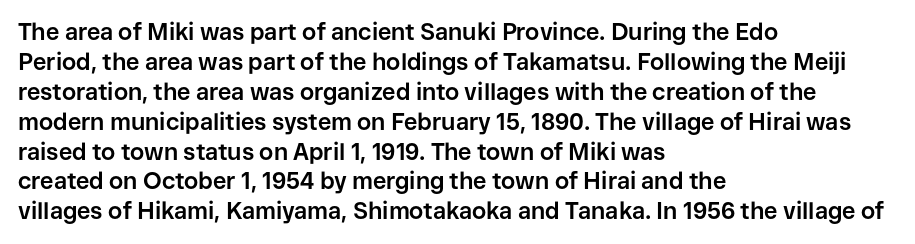
The image shows 23 px bold type, upright; set left-aligned, normal line spacing (1.3x), normal letter spacing, not underlined.
